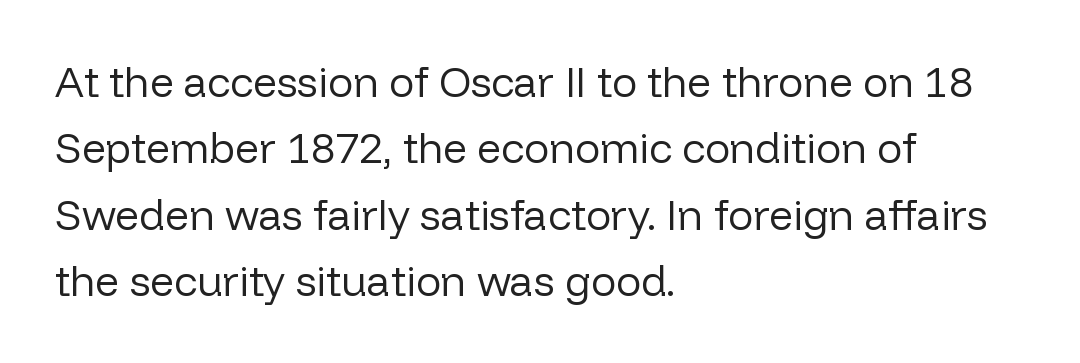
{"serif": "no", "italic": "no", "bold": "no", "weight": "regular", "width": "normal", "stroke_contrast": "low", "x_height": "medium", "monospaced": "no", "underline": "no", "align": "left", "line_spacing": "normal", "line_spacing_ratio": 1.58, "letter_spacing": "normal", "letter_spacing_em": 0.0, "glyph_px": 42}
